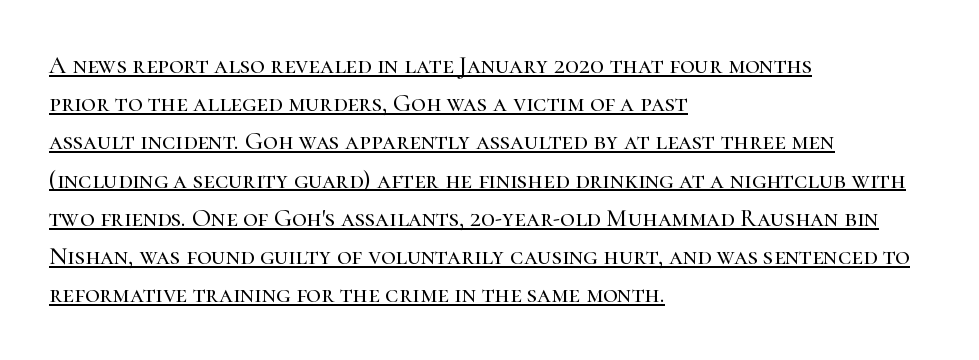
Reading down the column, the eye jumps a familiar distance to each next line. Is the block centered? No — it sits flush against the left margin. Short note: letters normally spaced. Vertical strokes here are truly vertical. The glyphs are accompanied by a horizontal stroke just below them.
